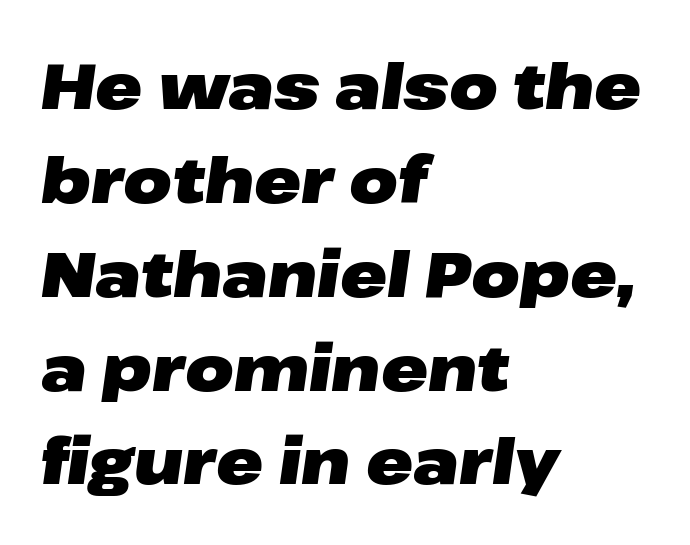
Q: Is the text bold? A: Yes.
Q: Is the text italic (slanted)? A: Yes, it leans right by about 8 degrees.
Q: Is the text underlined? A: No.
Q: How is the paragraph aligned? A: Left-aligned.
Q: Is the spacing between letters normal or unusually wide? A: Normal.
Q: Is the spacing between lines tight, normal or loose? A: Normal.
Q: Width (condensed, normal, or wide)? A: Wide.
Q: Stroke contrast? A: Low.
Q: x-height? A: Medium.
Q: Monospaced? A: No.
